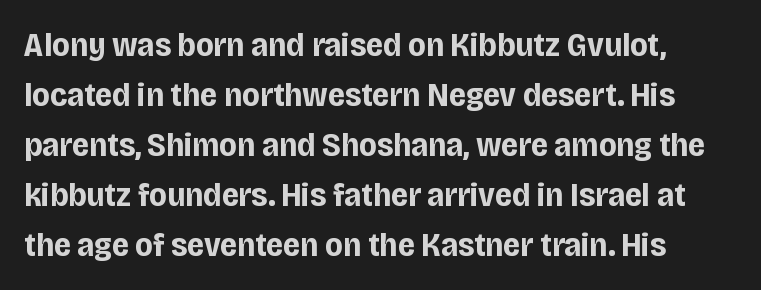
The rendering uses natural spacing where letterforms have individual widths. Default kerning and tracking; the words read as compact shapes. The designer went with a sans here, leaving each stem footless. The line-height multiplier appears to be the usual default.
